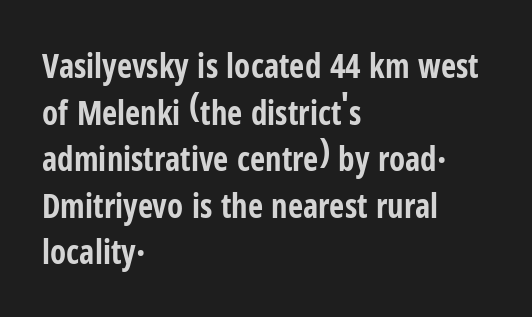
The image shows 33 px bold, condensed sans-serif type, upright; set left-aligned, normal line spacing (1.41x), normal letter spacing, not underlined; low stroke contrast and a medium x-height.
